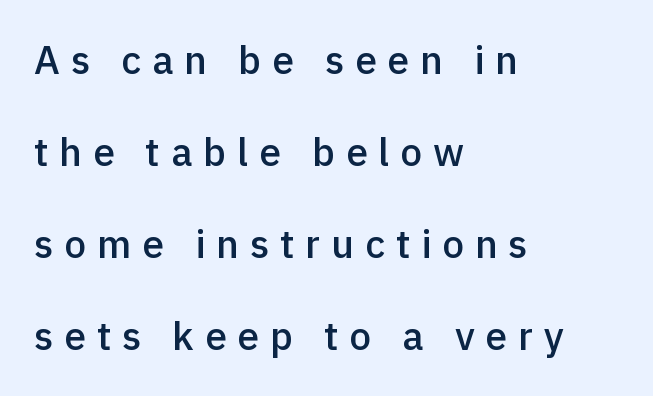
Each letter keeps its own natural width here, so spacing adapts to shape. These lines have a slow, spaced-out rhythm from letter to letter. A typesetter would mark this as roman, not italic. Examine the stroke ends and you'll find no serifs.
